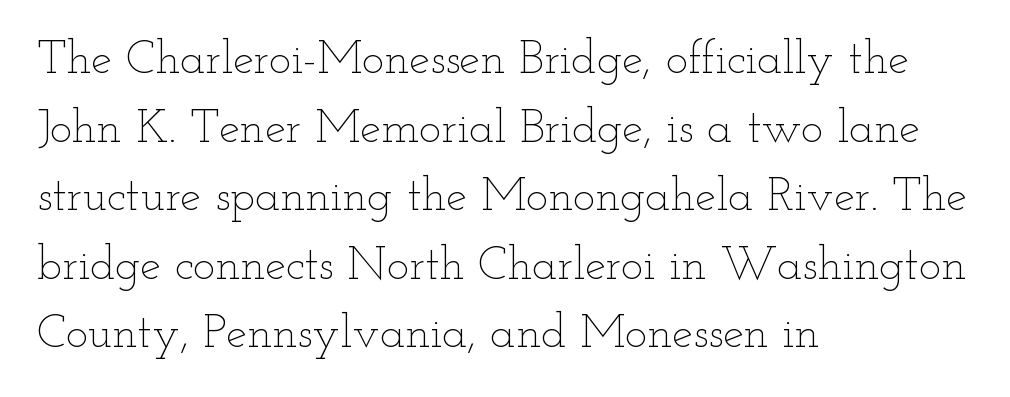
Q: Is the text bold? A: No.
Q: Is the text italic (slanted)? A: No, it is upright.
Q: Is the text underlined? A: No.
Q: How is the paragraph aligned? A: Left-aligned.
Q: Is the spacing between letters normal or unusually wide? A: Normal.
Q: Is the spacing between lines tight, normal or loose? A: Normal.
Q: Width (condensed, normal, or wide)? A: Wide.
Q: Stroke contrast? A: Low.
Q: x-height? A: Small.
Q: Monospaced? A: No.
